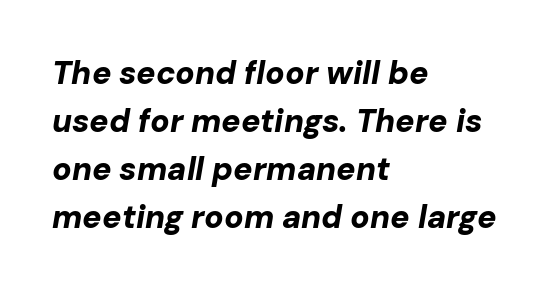
Does extra space separate the letters? No, they use regular spacing. What's the leading like? Ordinary, nothing unusual. You could not count columns in this text — the font is proportionally spaced. Compared with an ordinary text face, these strokes are far heavier — a full bold. Descender tails drop into unmarked territory. Leftover space on each line is placed entirely after the last word.
